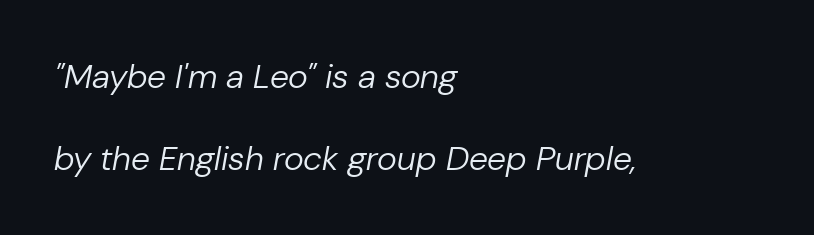
The image shows 34 px regular-weight type, italic (leaning right); set left-aligned, loose line spacing (2.4x), normal letter spacing, not underlined; low stroke contrast and a medium x-height.
